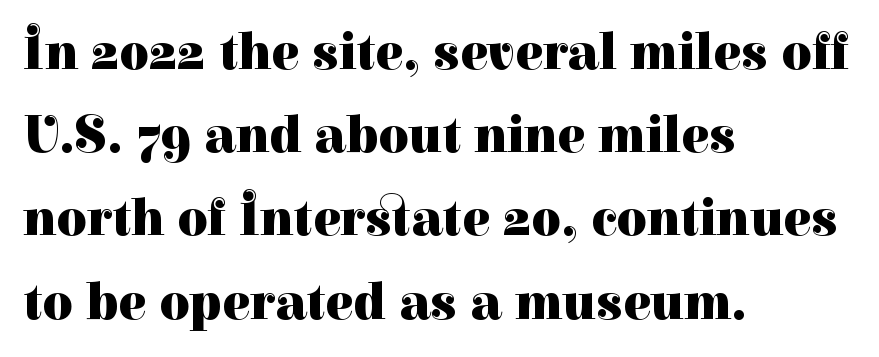
Weight: bold. Here the glyphs are tracked normally, forming tight word shapes. Every row of glyphs begins at an identical x-position on the left. Vertical spacing — default.
